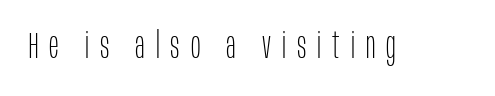
{"serif": "no", "italic": "no", "bold": "no", "weight": "thin", "width": "condensed", "stroke_contrast": "low", "x_height": "large", "monospaced": "no", "underline": "no", "letter_spacing": "wide", "letter_spacing_em": 0.3, "glyph_px": 36}
